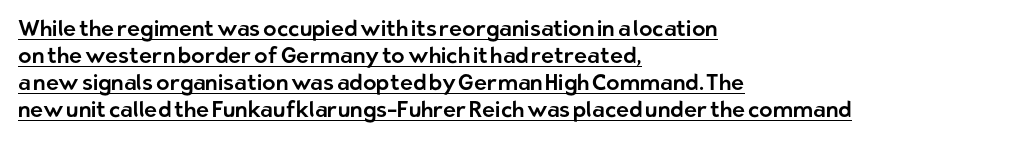
{"italic": "no", "underline": "yes", "align": "left", "line_spacing_ratio": 1.23, "letter_spacing": "normal", "letter_spacing_em": 0.0, "glyph_px": 22}
